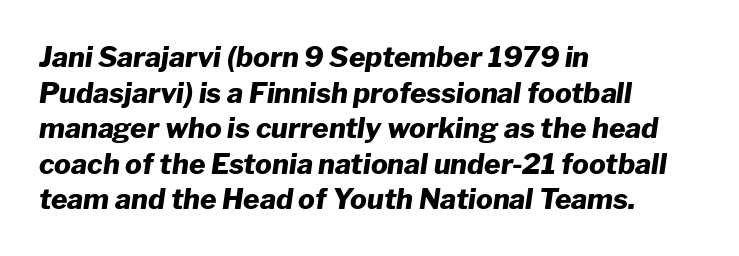
The image shows 28 px heavy type, italic (leaning right); set left-aligned, normal line spacing (1.27x), normal letter spacing, not underlined; low stroke contrast and a medium x-height.
